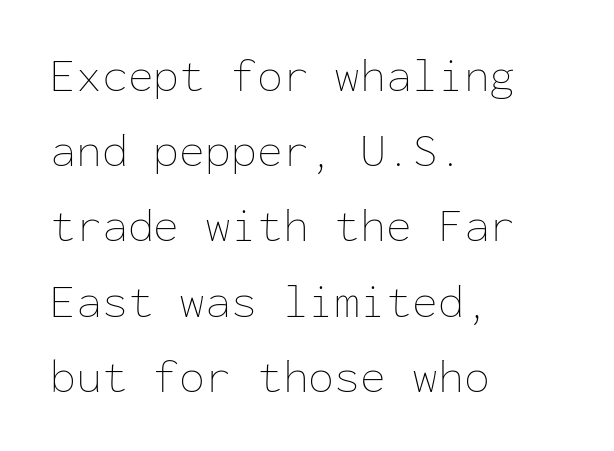
Q: Is the text bold? A: No.
Q: Is the text italic (slanted)? A: No, it is upright.
Q: Is the text underlined? A: No.
Q: How is the paragraph aligned? A: Left-aligned.
Q: Is the spacing between letters normal or unusually wide? A: Normal.
Q: Is the spacing between lines tight, normal or loose? A: Normal.
Q: Width (condensed, normal, or wide)? A: Normal.
Q: Stroke contrast? A: Low.
Q: x-height? A: Medium.
Q: Monospaced? A: Yes.
